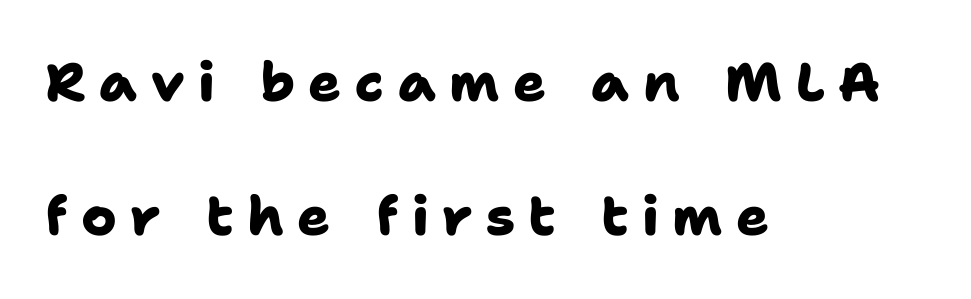
The image shows 54 px heavy sans-serif type; set left-aligned, loose line spacing (2.49x), unusually wide letter spacing (+0.25 em), not underlined; low stroke contrast and a medium x-height.
